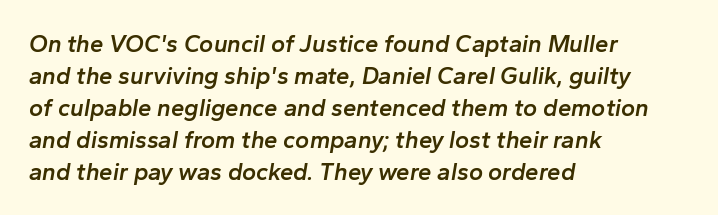
The image shows 24 px text type, italic (leaning right); set left-aligned, normal line spacing (1.33x), normal letter spacing, not underlined.
